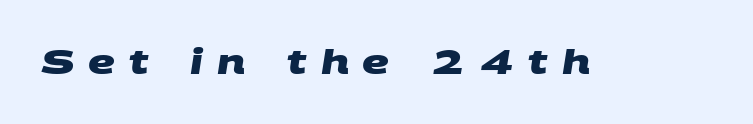
{"serif": "no", "bold": "yes", "weight": "heavy", "width": "wide", "stroke_contrast": "medium", "x_height": "large", "monospaced": "no", "underline": "no", "letter_spacing": "wide", "letter_spacing_em": 0.42, "glyph_px": 33}
